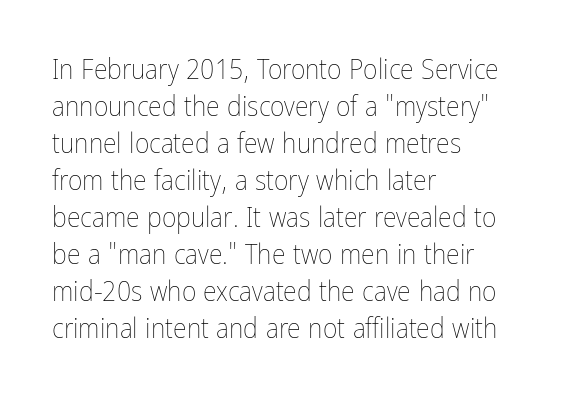
{"italic": "no", "bold": "no", "weight": "thin", "width": "condensed", "stroke_contrast": "low", "x_height": "medium", "monospaced": "no", "underline": "no", "align": "left", "line_spacing": "normal", "line_spacing_ratio": 1.32, "letter_spacing": "normal", "letter_spacing_em": 0.0, "glyph_px": 28}
